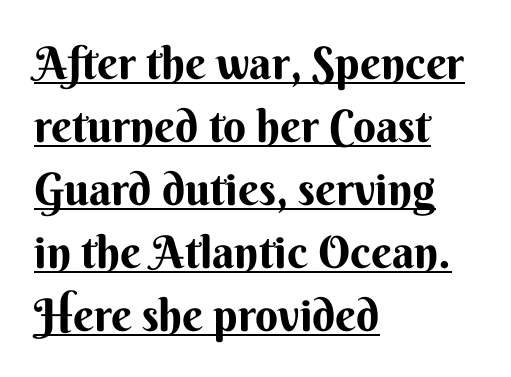
{"serif": "no", "italic": "no", "width": "normal", "stroke_contrast": "medium", "x_height": "small", "monospaced": "no", "underline": "yes", "align": "left", "line_spacing": "normal", "line_spacing_ratio": 1.4, "letter_spacing": "normal", "letter_spacing_em": 0.0, "glyph_px": 45}
